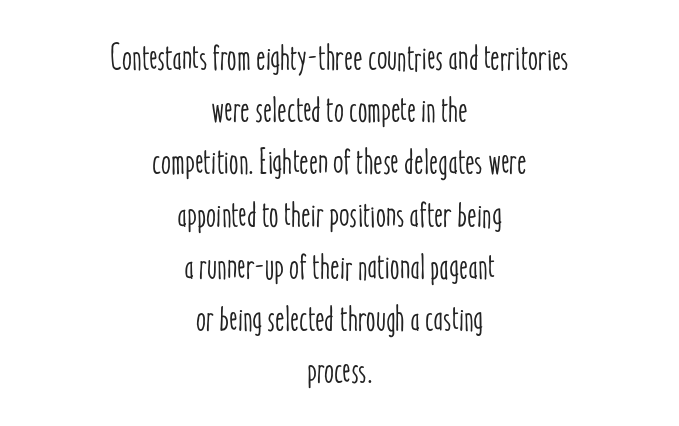
Q: Is the text italic (slanted)? A: No, it is upright.
Q: Is the text underlined? A: No.
Q: How is the paragraph aligned? A: Centered.
Q: Is the spacing between letters normal or unusually wide? A: Normal.
Q: Is the spacing between lines tight, normal or loose? A: Normal.
Q: Width (condensed, normal, or wide)? A: Condensed.
Q: Stroke contrast? A: Low.
Q: x-height? A: Medium.
Q: Monospaced? A: No.
